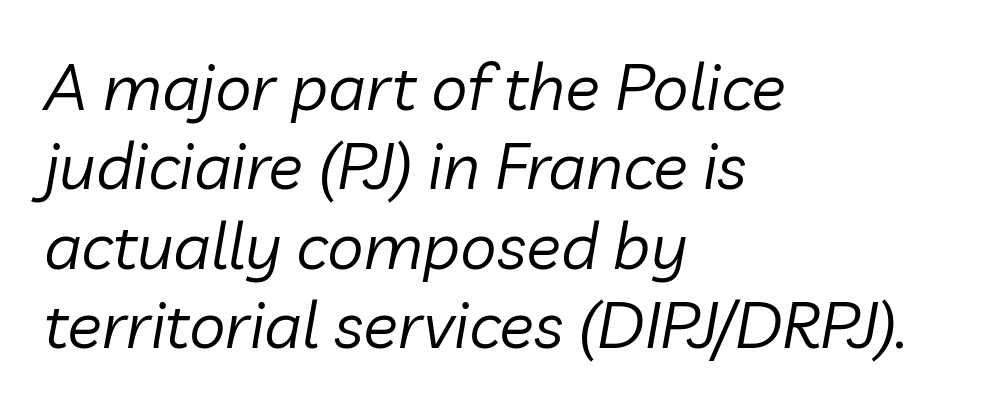
Think standard paragraph weight, or any step lighter than that. This rendering uses left alignment, leaving the right contour irregular. Character widths vary here, with narrow letters taking less room than wide ones. Nothing unusual about the tracking: characters are spaced as the font intends. Each row of text sits above clean, open space.
